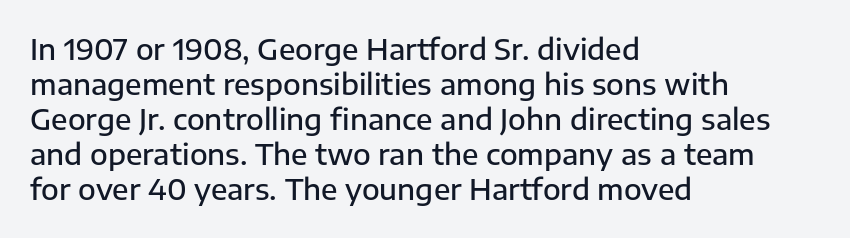
In terms of letterspacing, this is plain default setting. Looks like regular typesetting: each glyph gets only the width it needs. This sample uses a sans-serif face. The specimen reads as upright at a glance. Typeset ragged right — the left edge is the straight one. Type without underlining.
